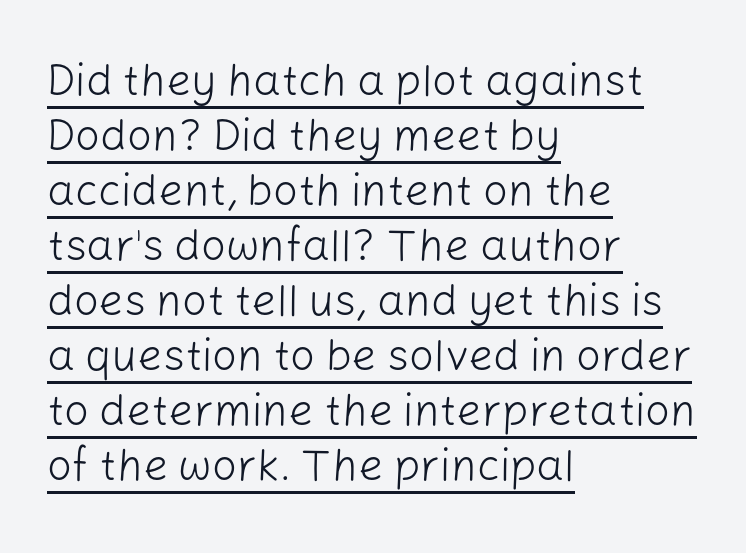
Nope, no serifs anywhere on these letters. The letters stand straight up with perfectly vertical stems. Each letter keeps its own natural width here, so spacing adapts to shape. This is not heavy type; no bold has been used. Nothing unusual about the tracking: characters are spaced as the font intends. Leading matches the norm, producing a regular column.
